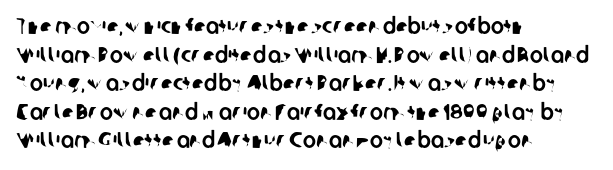
The image shows 22 px text type; set left-aligned, normal line spacing (1.3x), normal letter spacing, not underlined.
